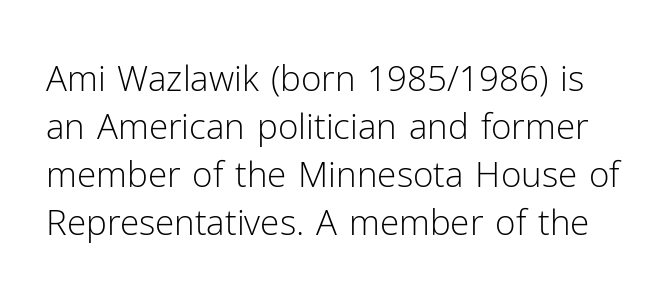
The image shows 35 px light sans-serif type, upright; set normal line spacing (1.37x), normal letter spacing, not underlined; low stroke contrast and a medium x-height.
